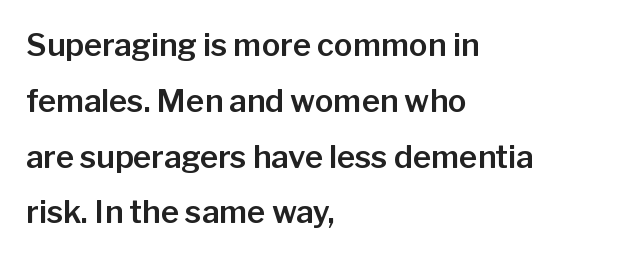
The image shows 31 px sans-serif type, upright; set left-aligned, line spacing 1.8x, normal letter spacing, not underlined; low stroke contrast and a medium x-height.
